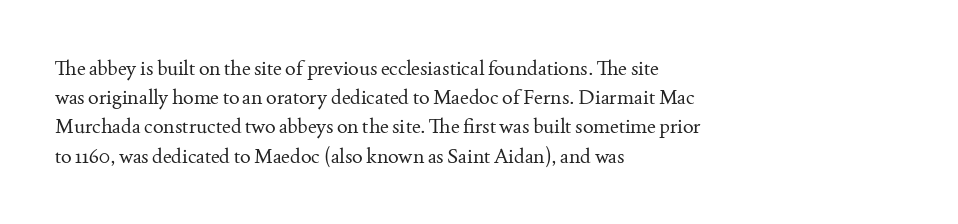
A normal amount of white space separates one row of letters from the next. The foot of each line stays bare and open. The ragged edge is on the right, which tells us the setting is flush left. This sample uses an upright cut, with every glyph sitting square on the baseline. No chunkiness to these letters — they're not bold. Does extra space separate the letters? No, they use regular spacing.
